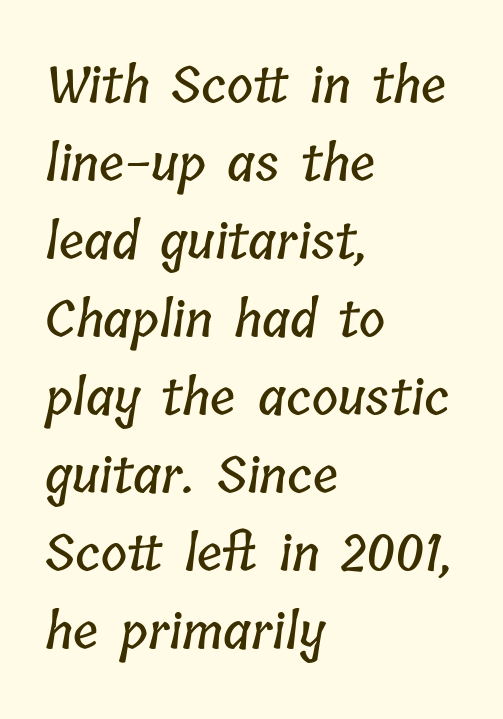
{"width": "condensed", "stroke_contrast": "low", "x_height": "medium", "monospaced": "no", "underline": "no", "align": "left", "line_spacing": "normal", "line_spacing_ratio": 1.56, "letter_spacing": "normal", "letter_spacing_em": 0.0, "glyph_px": 50}
